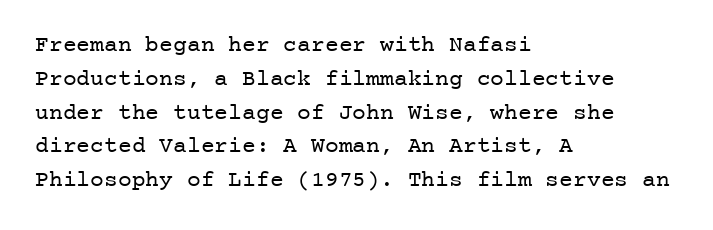
Q: Is the text bold? A: No.
Q: Is the text italic (slanted)? A: No, it is upright.
Q: Is the text underlined? A: No.
Q: How is the paragraph aligned? A: Left-aligned.
Q: Is the spacing between letters normal or unusually wide? A: Normal.
Q: Is the spacing between lines tight, normal or loose? A: Normal.
